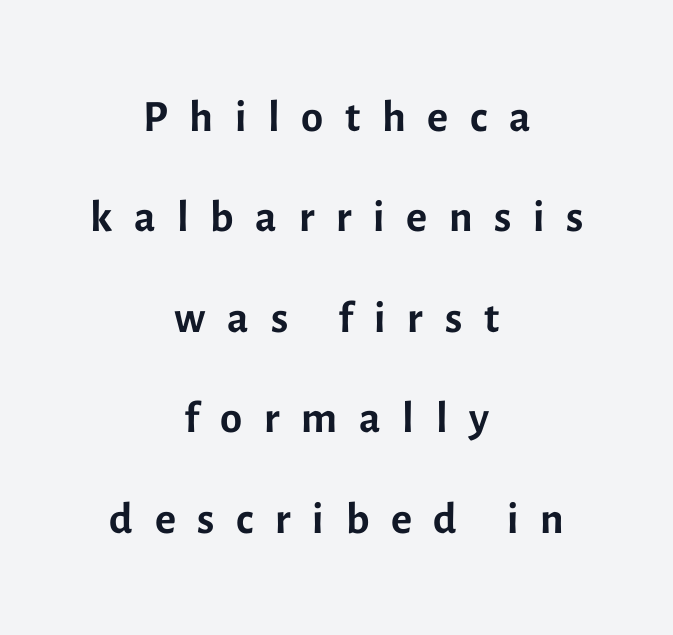
The image shows 64 px regular-weight sans-serif type, upright; set centered, normal line spacing (1.57x), unusually wide letter spacing (+0.34 em), not underlined; a medium x-height.
